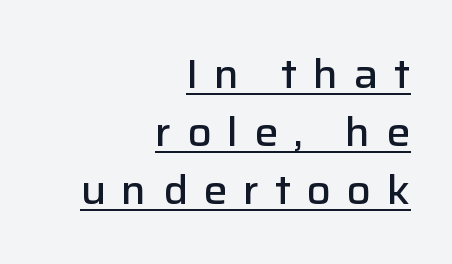
{"serif": "no", "italic": "no", "bold": "semi", "weight": "semibold", "width": "normal", "stroke_contrast": "low", "x_height": "medium", "monospaced": "no", "underline": "yes", "align": "right", "line_spacing": "normal", "line_spacing_ratio": 1.45, "letter_spacing": "wide", "letter_spacing_em": 0.39, "glyph_px": 40}
